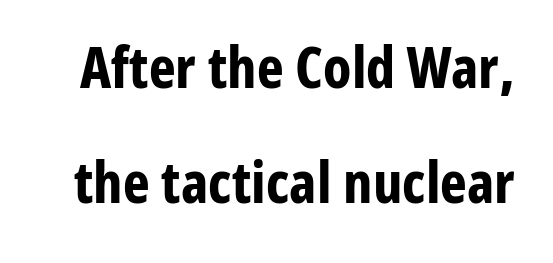
{"serif": "no", "italic": "no", "bold": "yes", "weight": "bold", "width": "condensed", "stroke_contrast": "low", "x_height": "medium", "monospaced": "no", "underline": "no", "line_spacing": "loose", "line_spacing_ratio": 2.01, "letter_spacing": "normal", "letter_spacing_em": 0.0, "glyph_px": 57}
